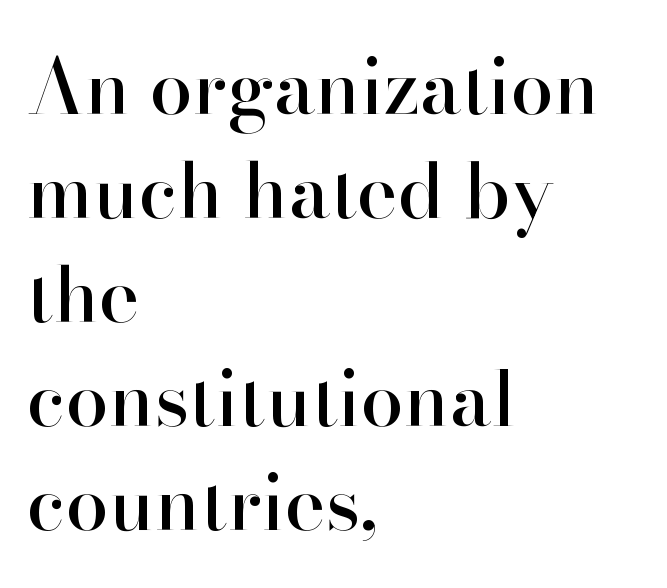
{"serif": "yes", "italic": "no", "width": "normal", "stroke_contrast": "high", "x_height": "small", "monospaced": "no", "underline": "no", "align": "left", "line_spacing": "normal", "line_spacing_ratio": 1.35, "letter_spacing": "normal", "letter_spacing_em": 0.0, "glyph_px": 77}
